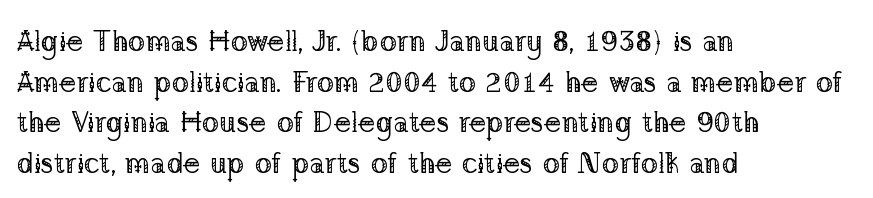
The image shows 29 px regular-weight serif type, upright; set left-aligned, normal line spacing (1.4x), normal letter spacing, not underlined; low stroke contrast and a medium x-height.
